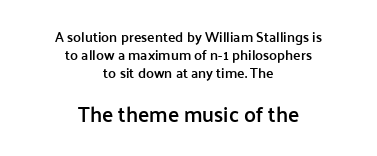
Q: Is the text bold? A: Semi-bold.
Q: Is the text italic (slanted)? A: No, it is upright.
Q: Is the text underlined? A: No.
Q: How is the paragraph aligned? A: Centered.
Q: Is the spacing between letters normal or unusually wide? A: Normal.
Q: Is the spacing between lines tight, normal or loose? A: Normal.
Q: Which block of text is set in a larger size, the first (top) or the second (bottom)? A: The second (bottom) one.
